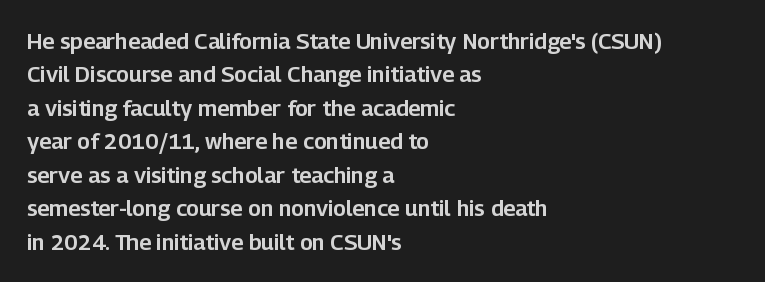
Q: Is the text italic (slanted)? A: No, it is upright.
Q: Is the text underlined? A: No.
Q: How is the paragraph aligned? A: Left-aligned.
Q: Is the spacing between letters normal or unusually wide? A: Normal.
Q: Is the spacing between lines tight, normal or loose? A: Normal.
